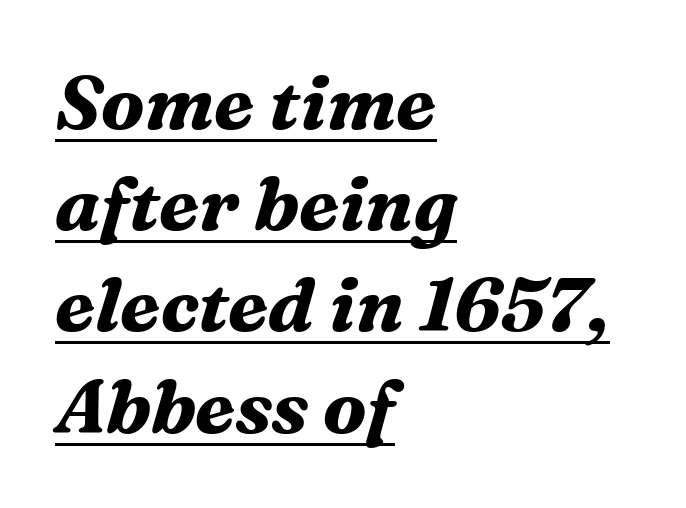
Q: Is the text bold? A: Yes.
Q: Is the text italic (slanted)? A: Yes, it leans right by about 16 degrees.
Q: Is the typeface a serif or a sans-serif typeface? A: Serif.
Q: Is the text underlined? A: Yes.
Q: How is the paragraph aligned? A: Left-aligned.
Q: Is the spacing between letters normal or unusually wide? A: Normal.
Q: Is the spacing between lines tight, normal or loose? A: Normal.
Q: Width (condensed, normal, or wide)? A: Normal.
Q: Stroke contrast? A: Medium.
Q: x-height? A: Medium.
Q: Monospaced? A: No.
